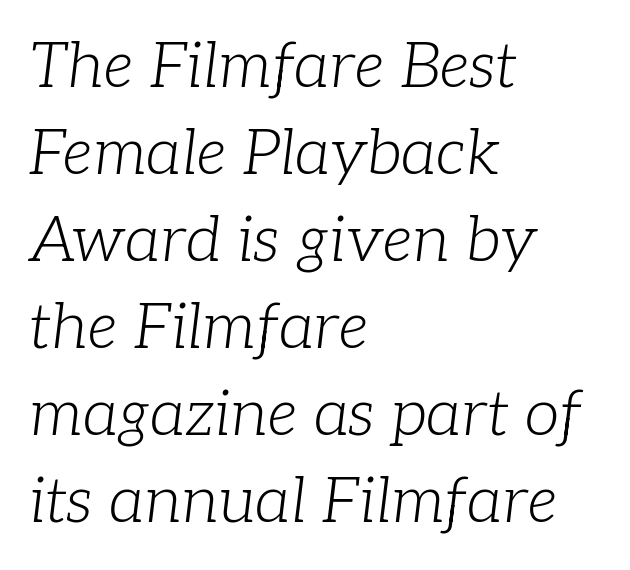
Stroke terminals: seriffed. The gaps between neighbouring characters are ordinary and unremarkable. Descenders hang freely into open space. These lines are rendered in a variable-pitch font. Horizontally, the lines are justified to the leading edge only.
